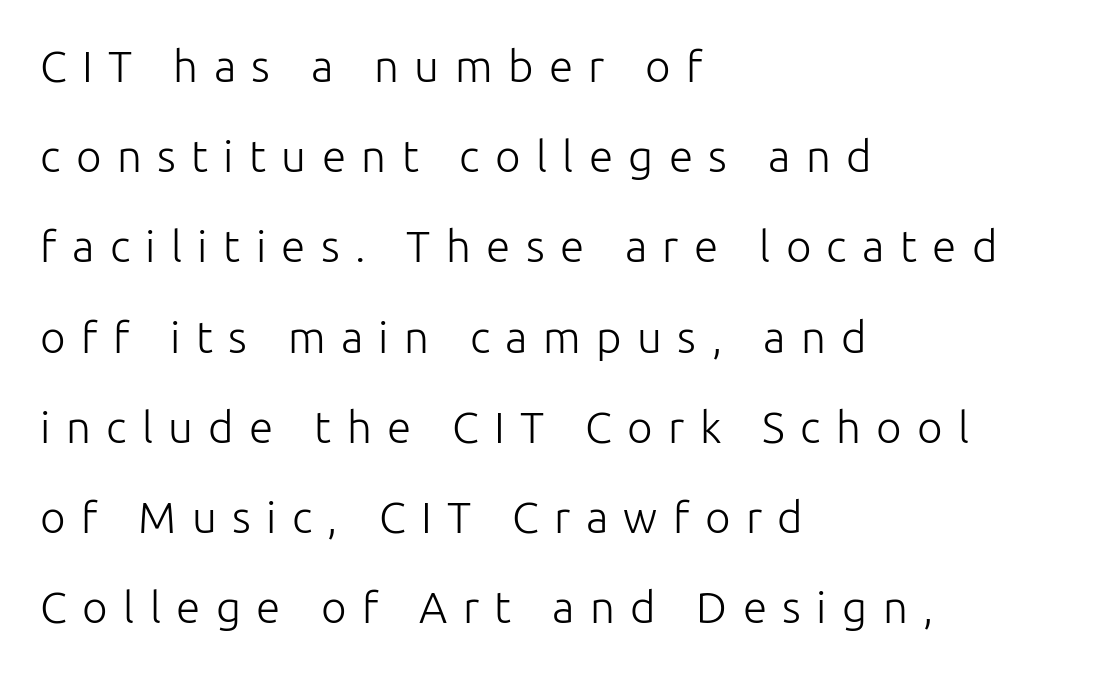
{"serif": "no", "italic": "no", "bold": "no", "weight": "light", "width": "normal", "stroke_contrast": "low", "x_height": "medium", "monospaced": "no", "underline": "no", "align": "left", "line_spacing": "loose", "line_spacing_ratio": 2.05, "letter_spacing": "wide", "letter_spacing_em": 0.35, "glyph_px": 44}
